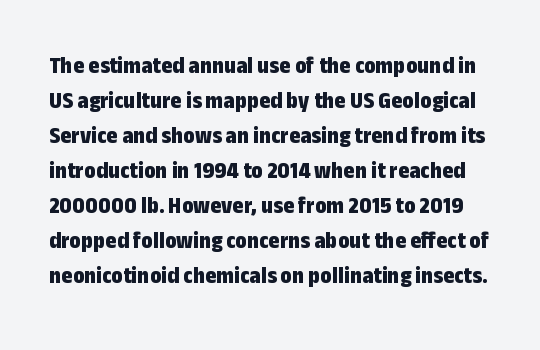
Q: Is the text bold? A: Yes.
Q: Is the text italic (slanted)? A: No, it is upright.
Q: Is the text underlined? A: No.
Q: Is the spacing between letters normal or unusually wide? A: Normal.
Q: Is the spacing between lines tight, normal or loose? A: Normal.
